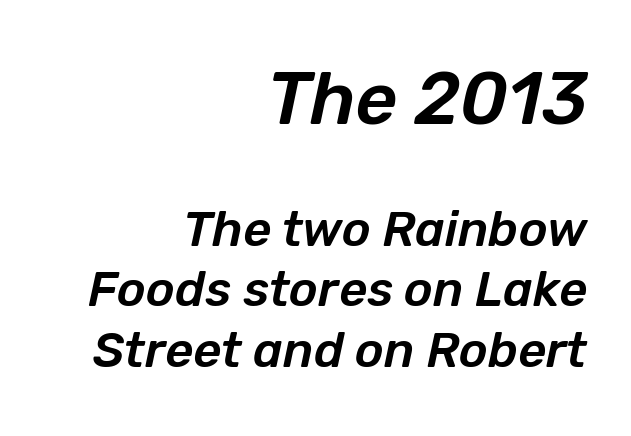
Reading top to bottom, the characters get smaller at the block break. Any mark beneath the type? The region is blank. Tall strokes in this sample are angled rather than plumb. These lines stack with their right ends in a neat column. These lines are rendered in a variable-pitch font. This sample uses plain, unmodified letter spacing.
